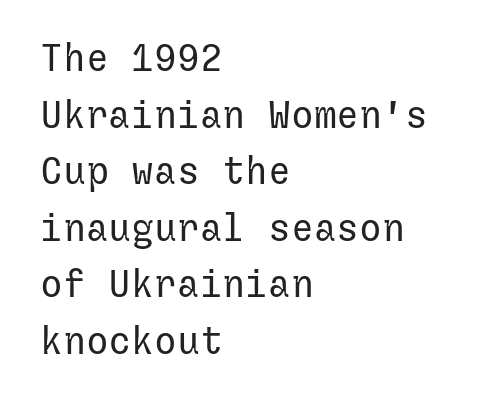
The image shows 38 px regular-weight sans-serif type, upright; set left-aligned, normal line spacing (1.49x), normal letter spacing, not underlined; low stroke contrast and a medium x-height.
